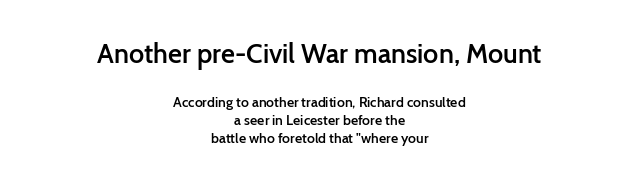
{"italic": "no", "bold": "semi", "underline": "no", "align": "center", "line_spacing": "normal", "line_spacing_ratio": 1.3, "letter_spacing": "normal", "letter_spacing_em": 0.0, "larger_block": "first", "size_ratio": 1.93, "glyph_px": 27}
